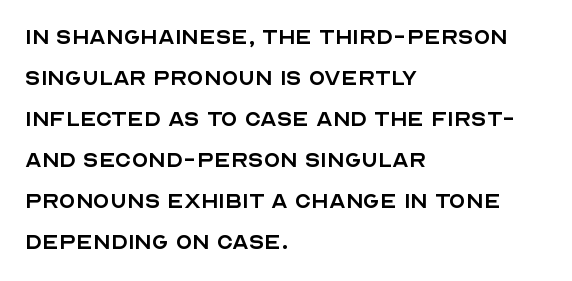
The image shows 27 px text type, upright; set left-aligned, normal line spacing (1.52x), normal letter spacing, not underlined.
